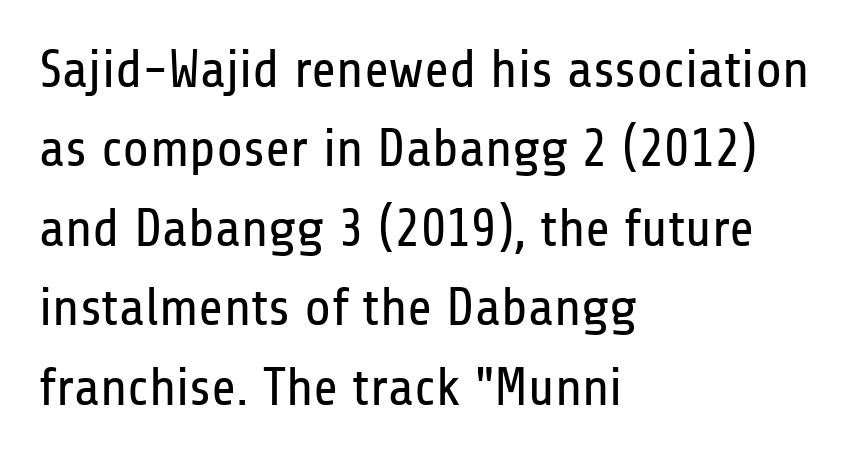
Q: Is the text bold? A: No.
Q: Is the text italic (slanted)? A: No, it is upright.
Q: Is the typeface a serif or a sans-serif typeface? A: Sans-serif.
Q: Is the text underlined? A: No.
Q: How is the paragraph aligned? A: Left-aligned.
Q: Is the spacing between letters normal or unusually wide? A: Normal.
Q: Is the spacing between lines tight, normal or loose? A: Normal.
Q: Width (condensed, normal, or wide)? A: Condensed.
Q: Stroke contrast? A: Low.
Q: x-height? A: Medium.
Q: Monospaced? A: No.
